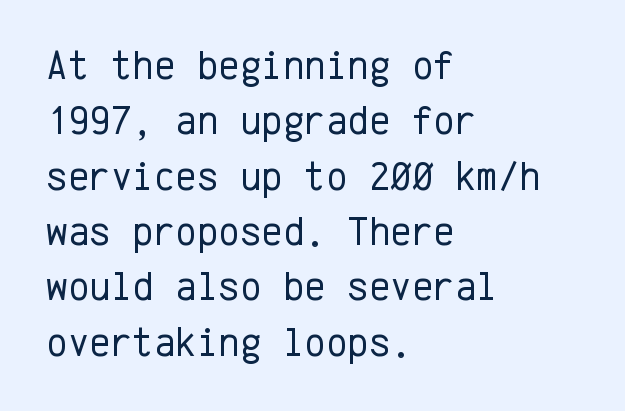
Q: Is the text bold? A: No.
Q: Is the text italic (slanted)? A: No, it is upright.
Q: Is the typeface a serif or a sans-serif typeface? A: Sans-serif.
Q: Is the text underlined? A: No.
Q: How is the paragraph aligned? A: Left-aligned.
Q: Is the spacing between letters normal or unusually wide? A: Normal.
Q: Is the spacing between lines tight, normal or loose? A: Normal.
Q: Width (condensed, normal, or wide)? A: Normal.
Q: Stroke contrast? A: Low.
Q: x-height? A: Medium.
Q: Monospaced? A: Yes.
